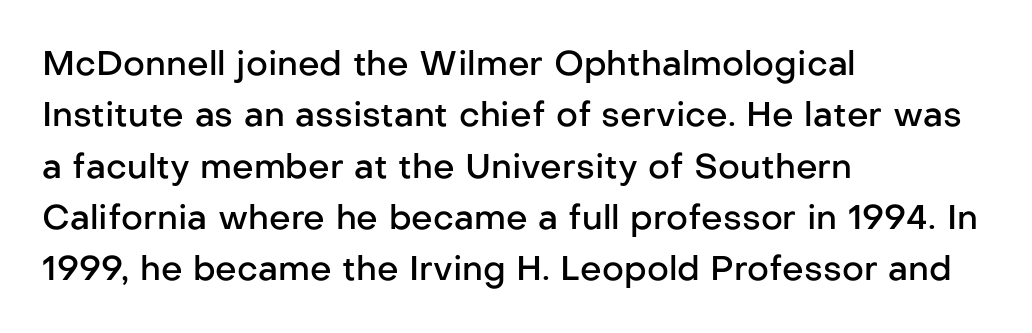
{"serif": "no", "italic": "no", "bold": "semi", "weight": "semibold", "width": "normal", "stroke_contrast": "low", "x_height": "medium", "monospaced": "no", "underline": "no", "align": "left", "line_spacing": "normal", "line_spacing_ratio": 1.51, "letter_spacing": "normal", "letter_spacing_em": 0.0, "glyph_px": 34}
